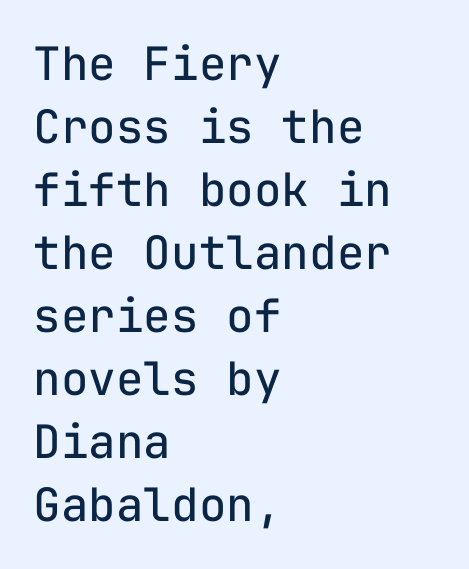
Horizontal alignment here is leftward, the default for most running prose. This block has exactly the height ordinary leading produces. The glyphs in this specimen are sans serif. This sample uses an upright cut, with every glyph sitting square on the baseline.
